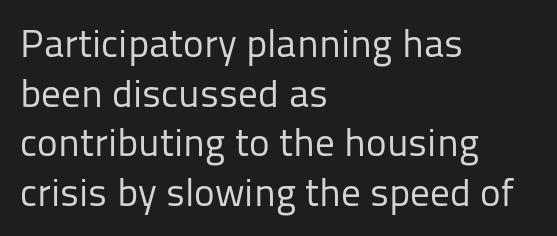
The image shows 39 px regular-weight sans-serif type, upright; set left-aligned, normal line spacing (1.27x), normal letter spacing, not underlined; low stroke contrast and a medium x-height.
